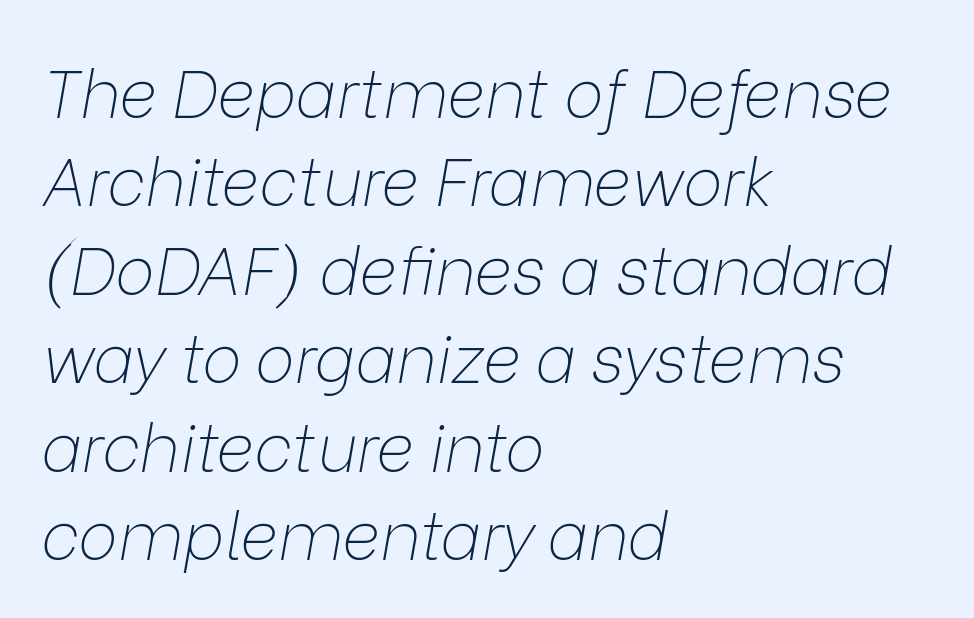
The zone under the glyphs is completely vacant. Letters have the restrained weight of plain body copy at most. Is the letter spacing exaggerated? No — it looks like the ordinary default. The face used here has a pronounced slope to its letters.
